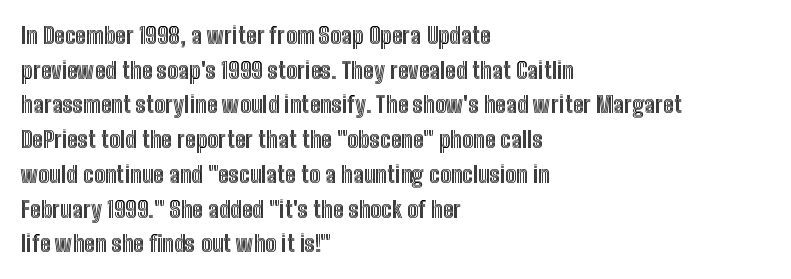
Students, observe: this is what conventionally led text looks like. Has an underline been added? It has not. Words appear dense and cohesive because spacing is normal. If you drew a ruler down the left edge, every line would touch it.
